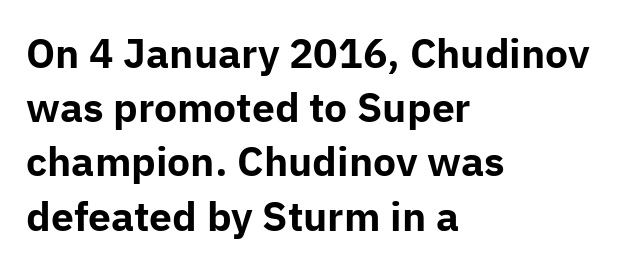
Q: Is the text bold? A: Yes.
Q: Is the text italic (slanted)? A: No, it is upright.
Q: Is the typeface a serif or a sans-serif typeface? A: Sans-serif.
Q: Is the text underlined? A: No.
Q: How is the paragraph aligned? A: Left-aligned.
Q: Is the spacing between letters normal or unusually wide? A: Normal.
Q: Is the spacing between lines tight, normal or loose? A: Normal.
Q: Width (condensed, normal, or wide)? A: Normal.
Q: Stroke contrast? A: Low.
Q: x-height? A: Medium.
Q: Monospaced? A: No.
